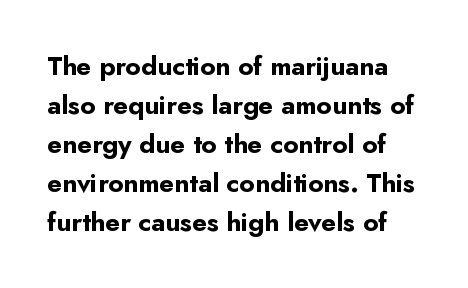
{"italic": "no", "bold": "yes", "underline": "no", "line_spacing": "normal", "line_spacing_ratio": 1.5, "letter_spacing": "normal", "letter_spacing_em": 0.0, "glyph_px": 26}
